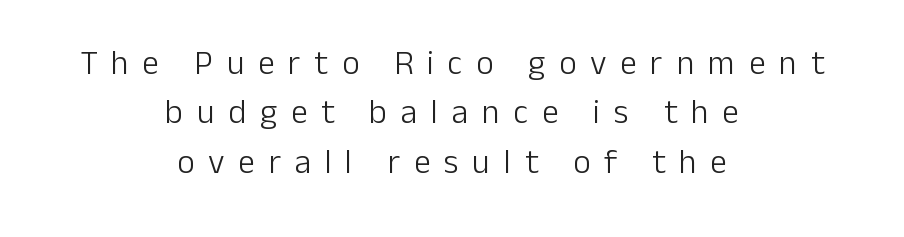
Line starts and ends both wander, symmetrically. Letterform terminals end flat and unadorned throughout the passage. You could not count columns in this text — the font is proportionally spaced. Students, observe: this is what conventionally led text looks like.
